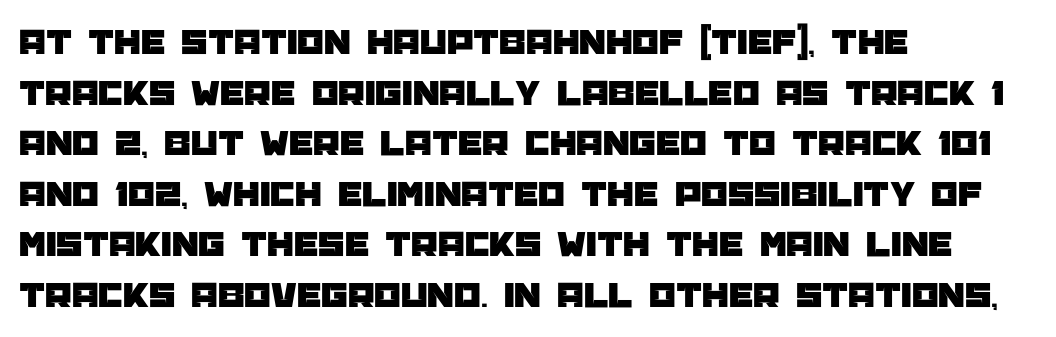
Leading: standard. Glyph-to-glyph distance matches everyday printed text. A bare baseline throughout the passage. Serifs: no, the terminals of the letterforms are clean.
